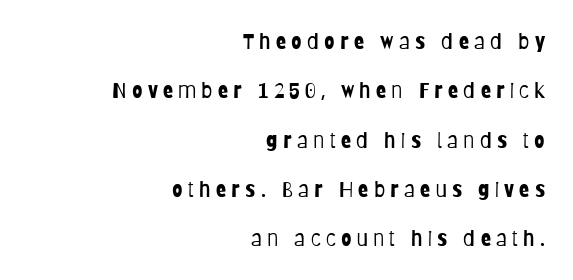
No italicization has been applied; the sample stays upright. Observe the wide spacing: letters keep a clear distance from each other. Weight: in the light-to-regular range. Check the space under the baseline: it is left empty. One-word summary of the alignment: right. The space between consecutive lines is lavish.
